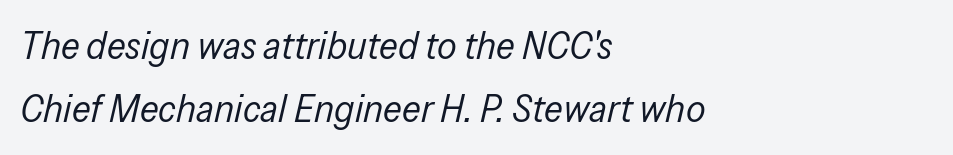
Descenders are the only things crossing below the line. Is the letter spacing exaggerated? No — it looks like the ordinary default. A classic flush-left, rag-right setting is used for this passage. Spacing verdict: proportional, widths tailored to each character.
